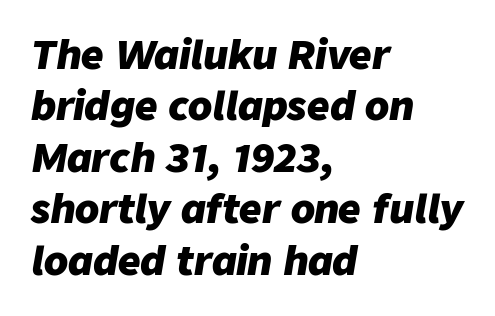
The image shows 39 px heavy type, italic (leaning right); set left-aligned, normal line spacing (1.32x), normal letter spacing, not underlined; low stroke contrast and a medium x-height.
